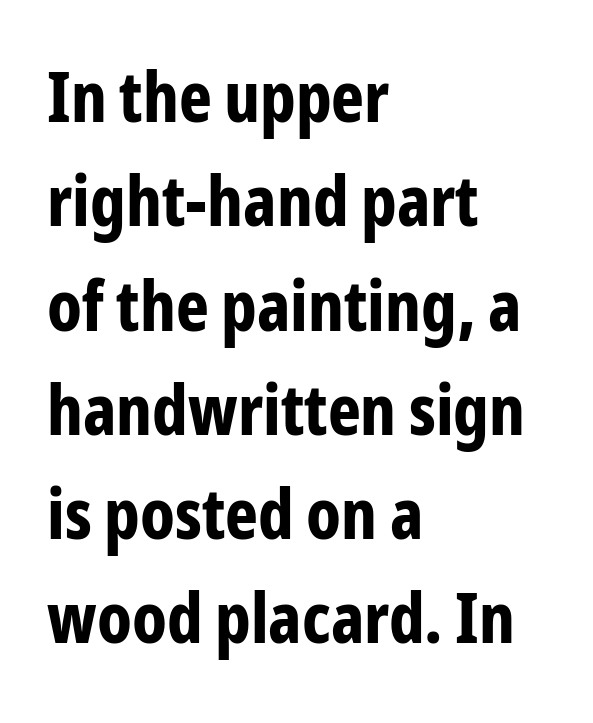
{"serif": "no", "italic": "no", "bold": "yes", "weight": "bold", "width": "condensed", "stroke_contrast": "low", "x_height": "medium", "monospaced": "no", "underline": "no", "align": "left", "line_spacing": "normal", "line_spacing_ratio": 1.49, "letter_spacing": "normal", "letter_spacing_em": 0.0, "glyph_px": 70}
